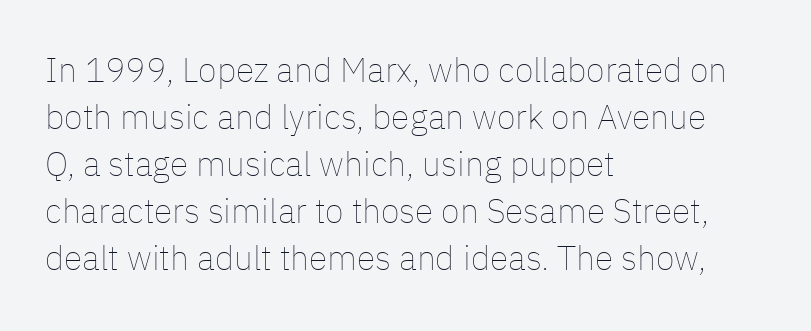
{"italic": "no", "bold": "no", "weight": "thin", "width": "normal", "stroke_contrast": "low", "x_height": "medium", "monospaced": "no", "underline": "no", "align": "left", "line_spacing": "normal", "line_spacing_ratio": 1.38, "letter_spacing": "normal", "letter_spacing_em": 0.0, "glyph_px": 34}
